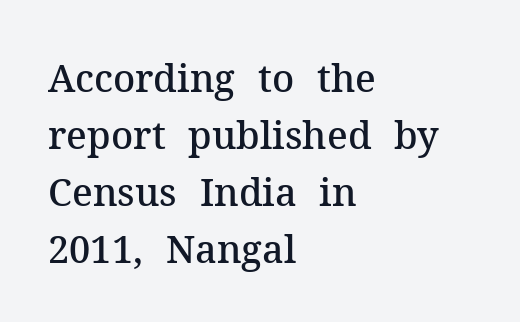
The image shows 38 px semibold serif type, upright; set left-aligned, normal line spacing (1.5x), normal letter spacing, not underlined; medium stroke contrast and a medium x-height.
